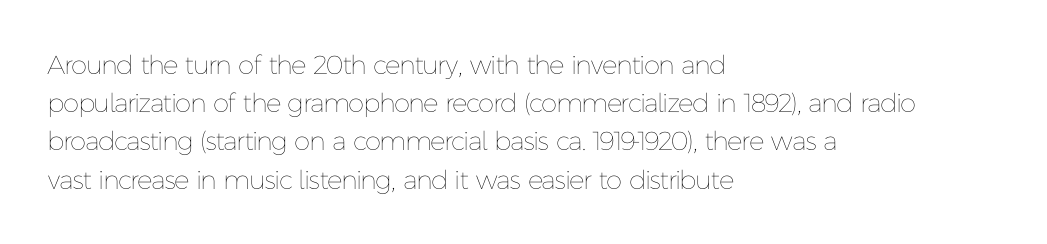
The vertical gap from one line to the next is medium. Quick note: underline off. The characters are drawn with everyday or finer stroke widths. A typesetter would mark this as roman, not italic. Caption: multi-line text, flush left, ragged right.
